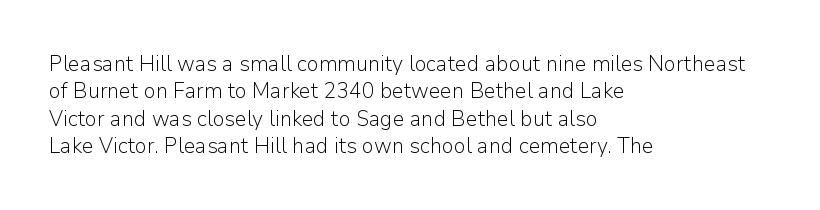
{"italic": "no", "bold": "no", "underline": "no", "align": "left", "line_spacing": "normal", "line_spacing_ratio": 1.3, "letter_spacing": "normal", "letter_spacing_em": 0.0, "glyph_px": 21}
